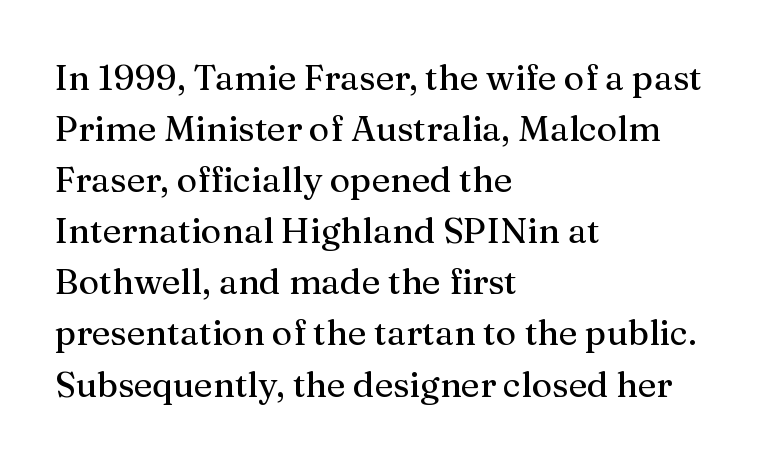
You could call the tracking neutral — neither tight nor loose. Left-aligned paragraph, ragged on the right. Designer's note — italics off, roman on. Does the leading feel generous? No, just average.
